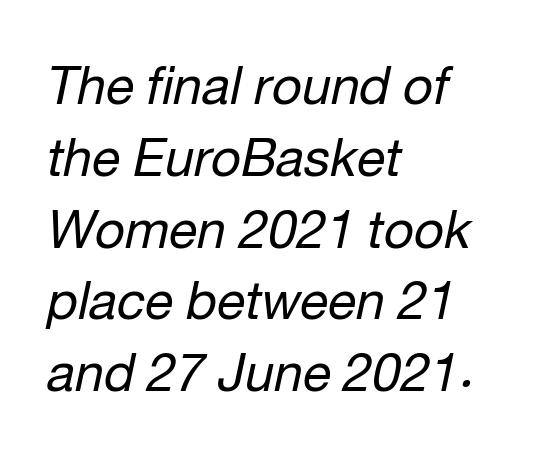
Q: Is the text bold? A: No.
Q: Is the text italic (slanted)? A: Yes, it leans right by about 12 degrees.
Q: Is the text underlined? A: No.
Q: How is the paragraph aligned? A: Left-aligned.
Q: Is the spacing between letters normal or unusually wide? A: Normal.
Q: Is the spacing between lines tight, normal or loose? A: Normal.
Q: Width (condensed, normal, or wide)? A: Normal.
Q: Stroke contrast? A: Low.
Q: x-height? A: Medium.
Q: Monospaced? A: No.
